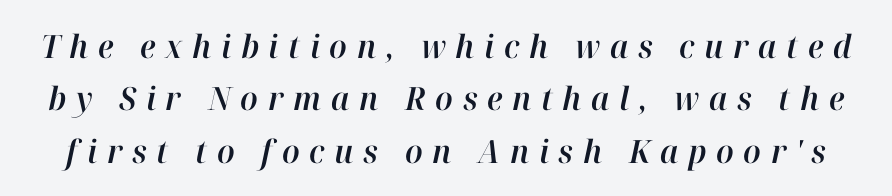
The image shows 32 px text type, italic (leaning right); set normal line spacing (1.64x), unusually wide letter spacing (+0.3 em), not underlined; high stroke contrast and a medium x-height.
